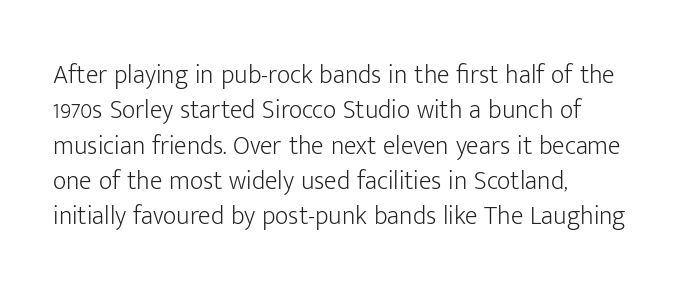
The image shows 26 px text type, upright; set left-aligned, normal line spacing (1.36x), normal letter spacing, not underlined.
